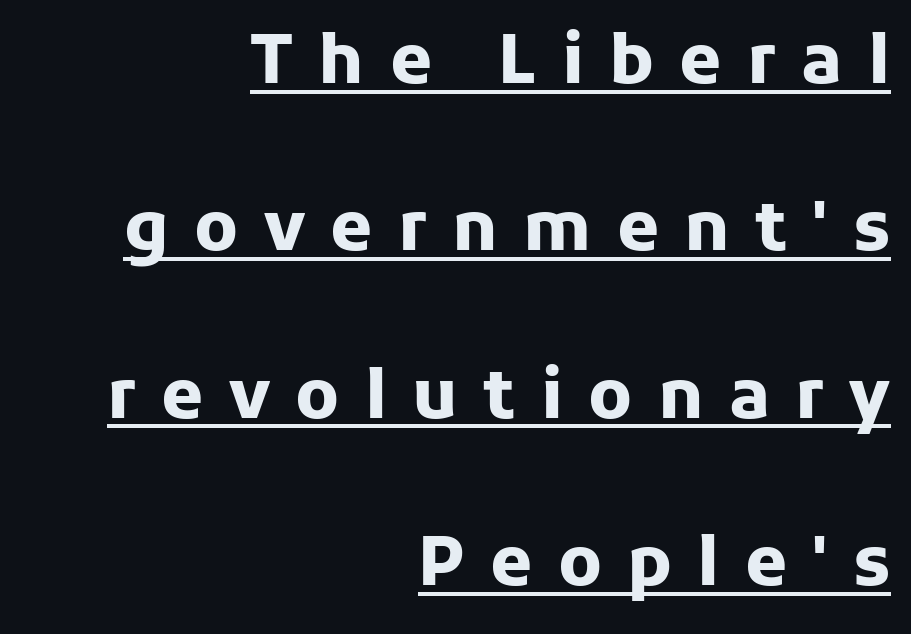
Q: Is the text bold? A: Yes.
Q: Is the text italic (slanted)? A: No, it is upright.
Q: Is the typeface a serif or a sans-serif typeface? A: Sans-serif.
Q: Is the text underlined? A: Yes.
Q: How is the paragraph aligned? A: Right-aligned.
Q: Is the spacing between letters normal or unusually wide? A: Unusually wide.
Q: Is the spacing between lines tight, normal or loose? A: Loose.
Q: Width (condensed, normal, or wide)? A: Normal.
Q: Stroke contrast? A: Low.
Q: x-height? A: Medium.
Q: Monospaced? A: No.
